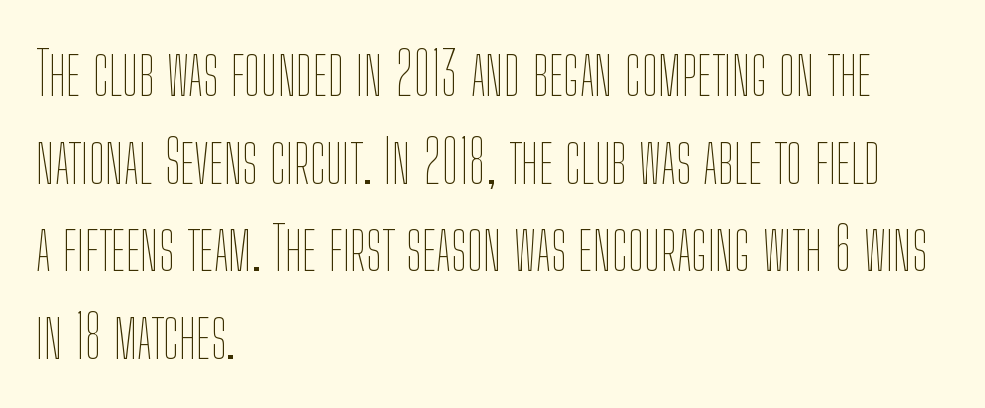
The image shows 60 px thin, condensed type, upright; set left-aligned, normal line spacing (1.46x), normal letter spacing, not underlined; low stroke contrast and a medium x-height.
